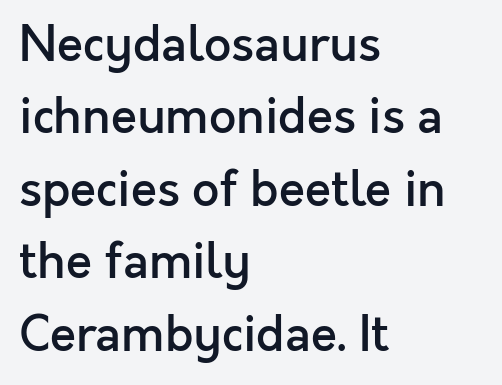
Successive baselines arrive at the customary interval. These words are printed semibold, heavier than regular yet not bold. One-word summary of the alignment: left. Compared with typical body copy, the letter spacing here is the same. Nothing sits at the stroke ends, so this counts as sans-serif.
